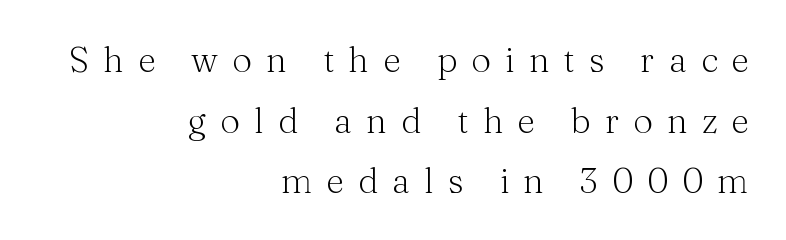
Q: Is the text bold? A: No.
Q: Is the text italic (slanted)? A: No, it is upright.
Q: Is the typeface a serif or a sans-serif typeface? A: Serif.
Q: Is the text underlined? A: No.
Q: How is the paragraph aligned? A: Right-aligned.
Q: Is the spacing between letters normal or unusually wide? A: Unusually wide.
Q: Width (condensed, normal, or wide)? A: Normal.
Q: Stroke contrast? A: Medium.
Q: x-height? A: Medium.
Q: Monospaced? A: No.
